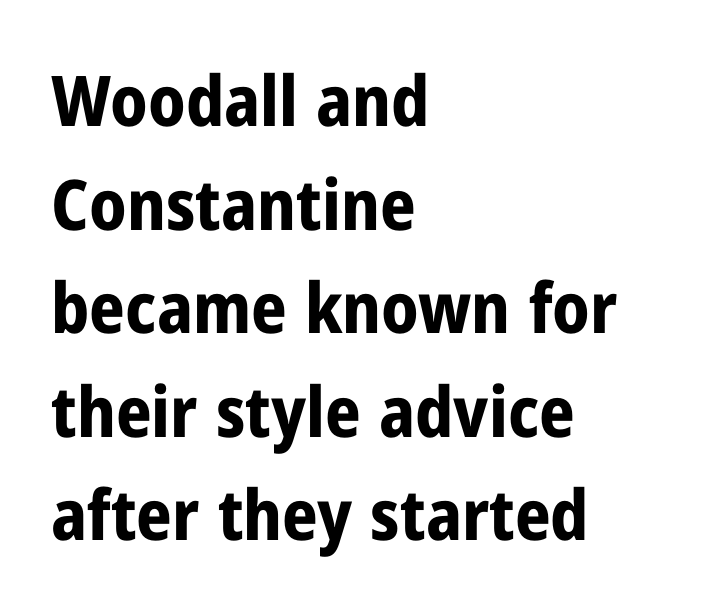
The image shows 70 px bold, condensed sans-serif type, upright; set left-aligned, normal line spacing (1.48x), normal letter spacing, not underlined; low stroke contrast and a medium x-height.
